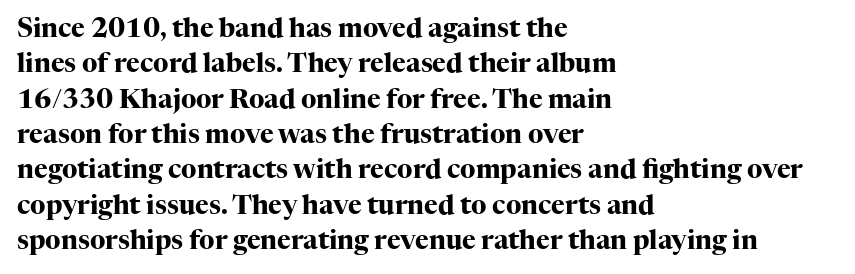
The image shows 26 px bold type, upright; set left-aligned, normal line spacing (1.36x), normal letter spacing, not underlined.
